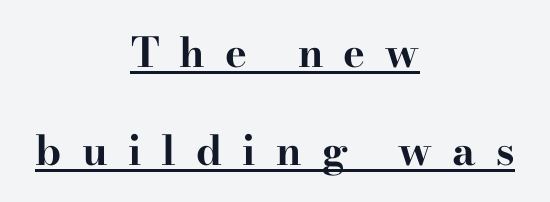
The image shows 41 px bold, wide serif type, upright; set centered, loose line spacing (2.39x), unusually wide letter spacing (+0.49 em), underlined; high stroke contrast and a small x-height.
